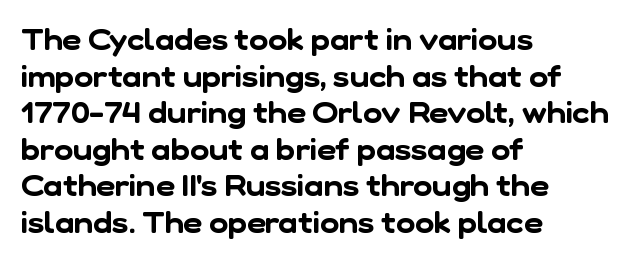
Q: Is the typeface a serif or a sans-serif typeface? A: Sans-serif.
Q: Is the text underlined? A: No.
Q: How is the paragraph aligned? A: Left-aligned.
Q: Is the spacing between letters normal or unusually wide? A: Normal.
Q: Is the spacing between lines tight, normal or loose? A: Normal.
Q: Width (condensed, normal, or wide)? A: Normal.
Q: Stroke contrast? A: Low.
Q: x-height? A: Medium.
Q: Monospaced? A: No.
